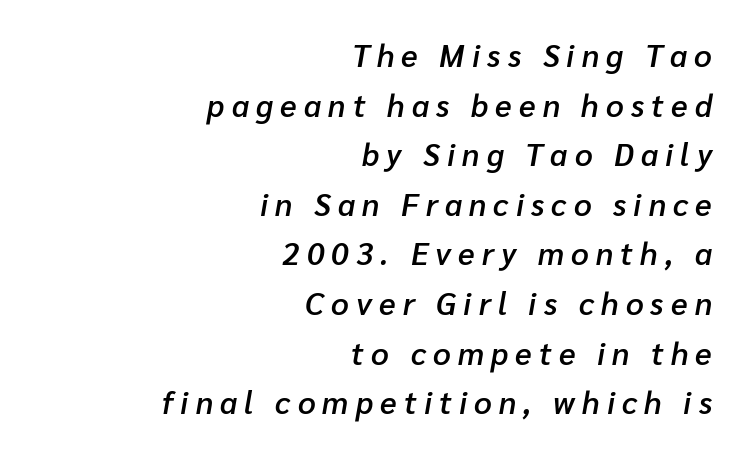
The passage shown is not underscored anywhere. It's the slanting kind of type. The gaps between neighbouring characters are conspicuously large. Is this a fixed-width face? No — the glyphs have proportional, varying widths. Strokes here are thickened, but only to semibold level.
